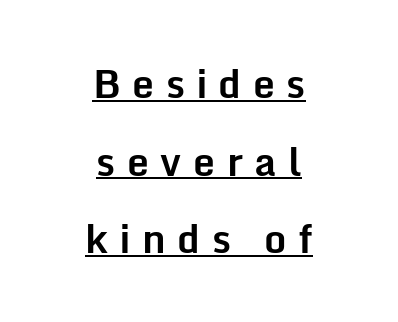
Q: Is the text bold? A: Yes.
Q: Is the text italic (slanted)? A: No, it is upright.
Q: Is the typeface a serif or a sans-serif typeface? A: Sans-serif.
Q: Is the text underlined? A: Yes.
Q: How is the paragraph aligned? A: Centered.
Q: Is the spacing between letters normal or unusually wide? A: Unusually wide.
Q: Is the spacing between lines tight, normal or loose? A: Loose.
Q: Width (condensed, normal, or wide)? A: Normal.
Q: Stroke contrast? A: Low.
Q: x-height? A: Medium.
Q: Monospaced? A: No.
